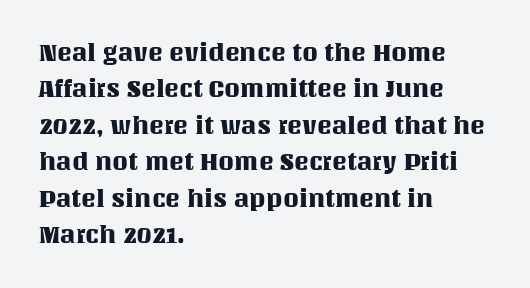
The image shows 25 px text type, upright; set left-aligned, normal line spacing (1.46x), normal letter spacing, not underlined.
